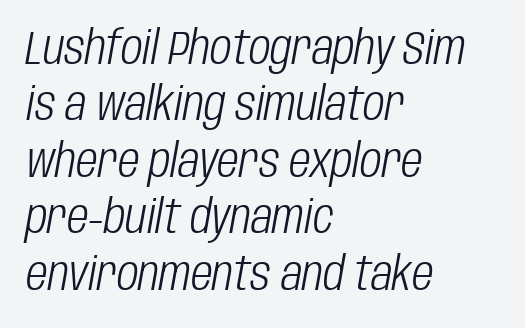
This sample has the flowing, uneven cadence of proportional lettering. Bold? No — there's no thickening of the strokes. You can tell it's italic because the verticals aren't actually vertical. A clean baseline with only descenders dipping below it. The typesetter chose a ragged-right arrangement here.
